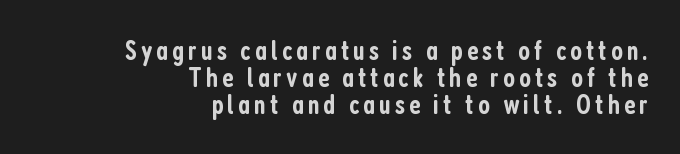
The image shows 28 px semibold, condensed sans-serif type, upright; set right-aligned, tight line spacing (0.97x), not underlined; low stroke contrast and a medium x-height.
